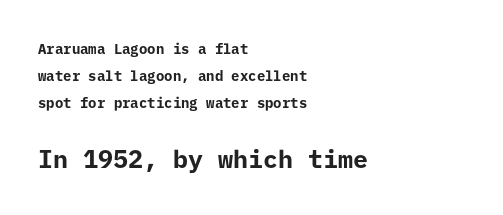
{"italic": "no", "bold": "yes", "underline": "no", "align": "left", "line_spacing": "loose", "line_spacing_ratio": 1.92, "letter_spacing": "normal", "letter_spacing_em": 0.0, "larger_block": "second", "size_ratio": 1.79, "glyph_px": 25}
